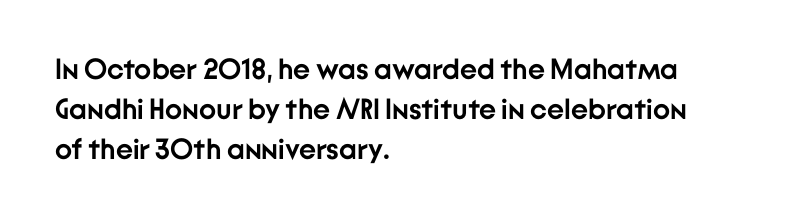
The image shows 29 px semibold sans-serif type, upright; set left-aligned, normal line spacing (1.38x), normal letter spacing, not underlined; low stroke contrast and a medium x-height.
